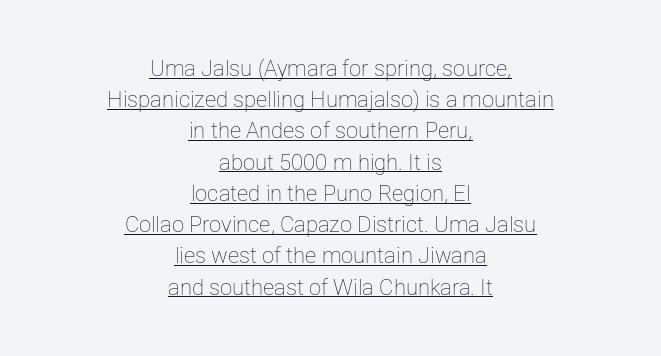
{"italic": "no", "bold": "no", "underline": "yes", "align": "center", "line_spacing": "normal", "line_spacing_ratio": 1.42, "letter_spacing": "normal", "letter_spacing_em": 0.0, "glyph_px": 22}
